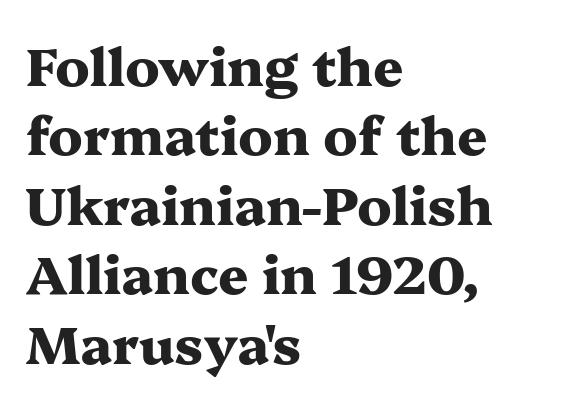
Do the characters align in a grid? No, the font is proportional. Underlining? Definitely not there. This block has exactly the height ordinary leading produces. The passage shown is typeset with a serif family.
